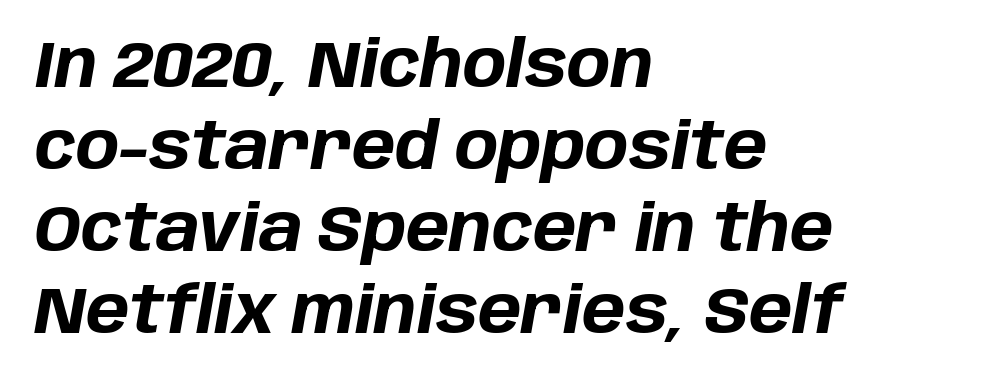
{"italic": "yes", "lean": "right", "slant_degrees": 10, "bold": "yes", "weight": "bold", "width": "normal", "stroke_contrast": "low", "x_height": "large", "monospaced": "no", "underline": "no", "align": "left", "line_spacing": "normal", "line_spacing_ratio": 1.26, "letter_spacing": "normal", "letter_spacing_em": 0.0, "glyph_px": 65}
